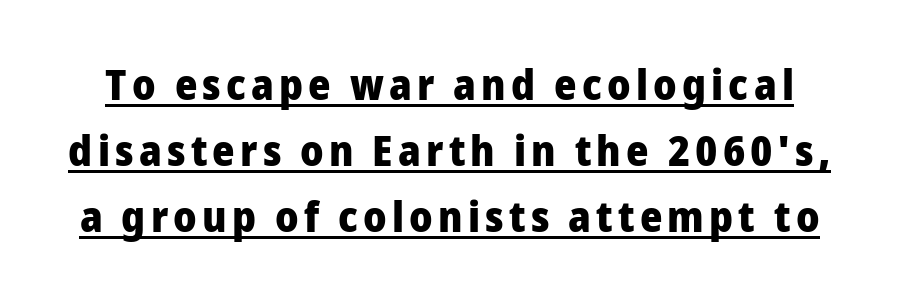
The image shows 43 px heavy sans-serif type, upright; set normal line spacing (1.53x), underlined; low stroke contrast and a medium x-height.
